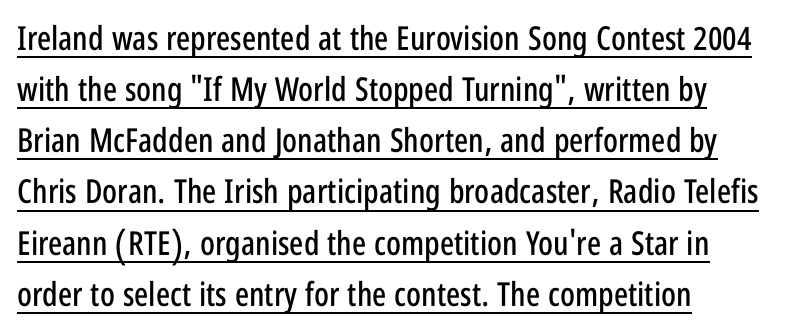
Q: Is the text italic (slanted)? A: No, it is upright.
Q: Is the typeface a serif or a sans-serif typeface? A: Sans-serif.
Q: Is the text underlined? A: Yes.
Q: How is the paragraph aligned? A: Left-aligned.
Q: Is the spacing between letters normal or unusually wide? A: Normal.
Q: Is the spacing between lines tight, normal or loose? A: Normal.
Q: Width (condensed, normal, or wide)? A: Condensed.
Q: Stroke contrast? A: Low.
Q: x-height? A: Large.
Q: Monospaced? A: No.
